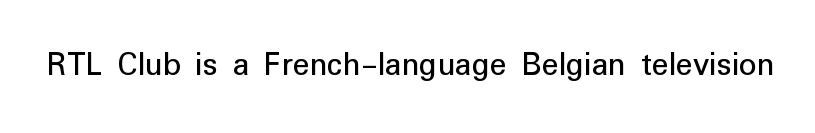
The image shows 35 px regular-weight sans-serif type, upright; set normal letter spacing, not underlined; low stroke contrast and a medium x-height.
